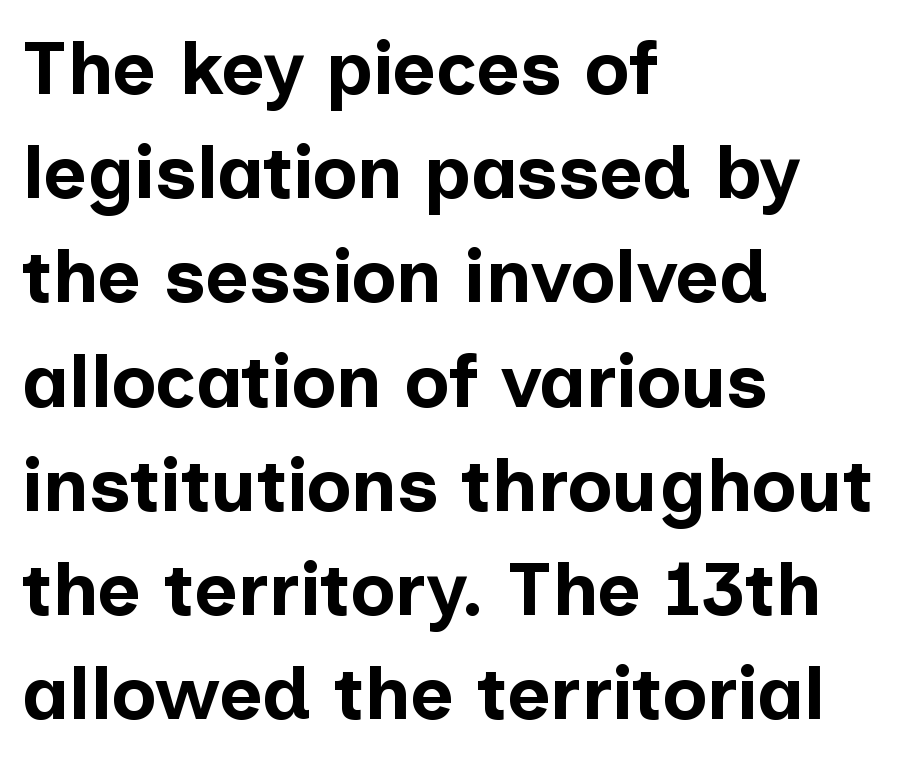
Q: Is the text bold? A: Yes.
Q: Is the text italic (slanted)? A: No, it is upright.
Q: Is the typeface a serif or a sans-serif typeface? A: Sans-serif.
Q: Is the text underlined? A: No.
Q: How is the paragraph aligned? A: Left-aligned.
Q: Is the spacing between letters normal or unusually wide? A: Normal.
Q: Is the spacing between lines tight, normal or loose? A: Normal.
Q: Width (condensed, normal, or wide)? A: Normal.
Q: Stroke contrast? A: Low.
Q: x-height? A: Medium.
Q: Monospaced? A: No.
